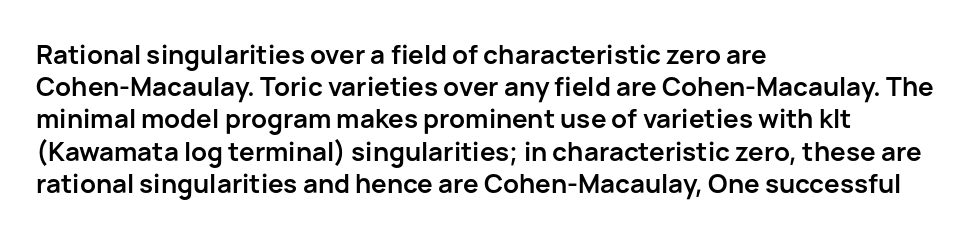
{"italic": "no", "bold": "yes", "underline": "no", "align": "left", "line_spacing_ratio": 1.24, "letter_spacing": "normal", "letter_spacing_em": 0.0, "glyph_px": 26}
